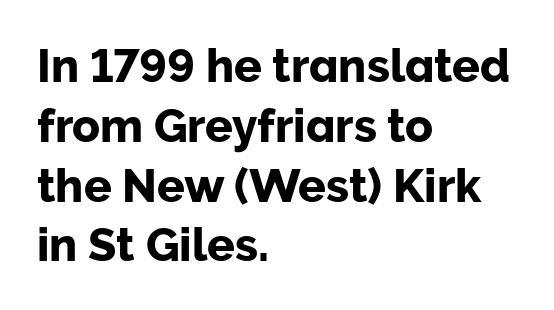
{"serif": "no", "italic": "no", "width": "normal", "stroke_contrast": "low", "x_height": "medium", "monospaced": "no", "underline": "no", "align": "left", "line_spacing": "normal", "line_spacing_ratio": 1.3, "letter_spacing": "normal", "letter_spacing_em": 0.0, "glyph_px": 46}
